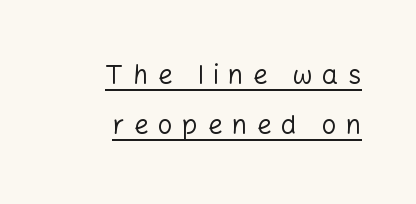
No letter is thick-stroked: the sample isn't bold. This block would shrink considerably if given ordinary leading; it's expanded now. When letters stand straight like this, we call the style roman or upright. Visually the block forms a straight wall on the right and a jagged coastline on the left. The rendered words wear a rule along their underside.
